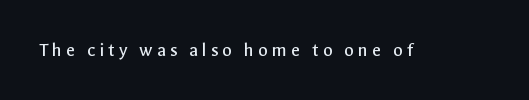
The image shows 20 px text type, upright; set not underlined.
